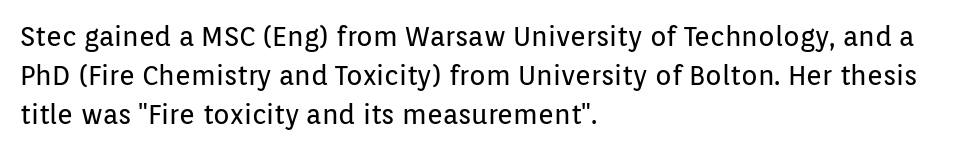
The image shows 27 px text type, upright; set left-aligned, normal line spacing (1.44x), normal letter spacing, not underlined.
